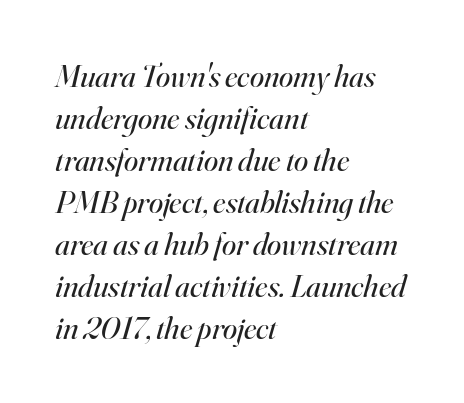
These lines were composed using italics. Bold? No — there's no thickening of the strokes. Visually the block forms a straight wall on the left and a jagged coastline on the right. The rendering uses a moderate line-height, typical for paragraphs.
